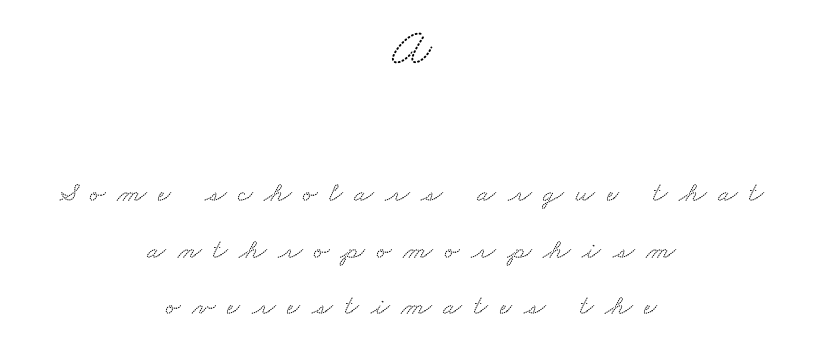
{"serif": "yes", "width": "wide", "stroke_contrast": "low", "x_height": "small", "monospaced": "no", "underline": "no", "align": "center", "line_spacing": "loose", "line_spacing_ratio": 2.02, "letter_spacing": "wide", "letter_spacing_em": 0.41, "larger_block": "first", "size_ratio": 1.96, "glyph_px": 55}
